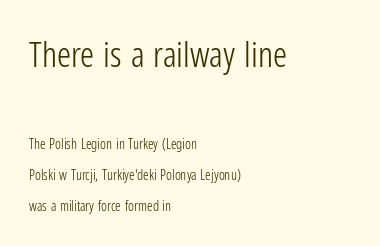
Casual observation: everything's shoved over to the left. In terms of leading, this rendering errs on the spacious side. Rendered with straight, roman letterforms. Stem width sits at or under what a default text font uses.
